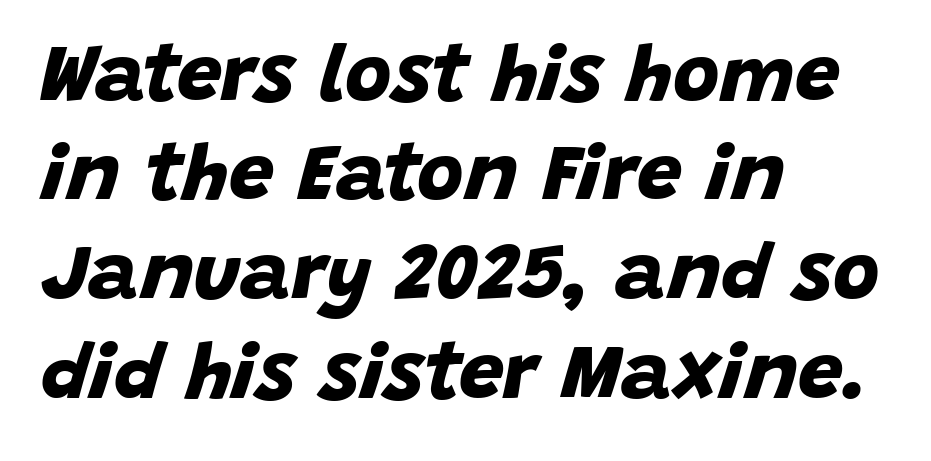
The image shows 80 px bold sans-serif type; set left-aligned, line spacing 1.24x, normal letter spacing, not underlined; low stroke contrast and a large x-height.
